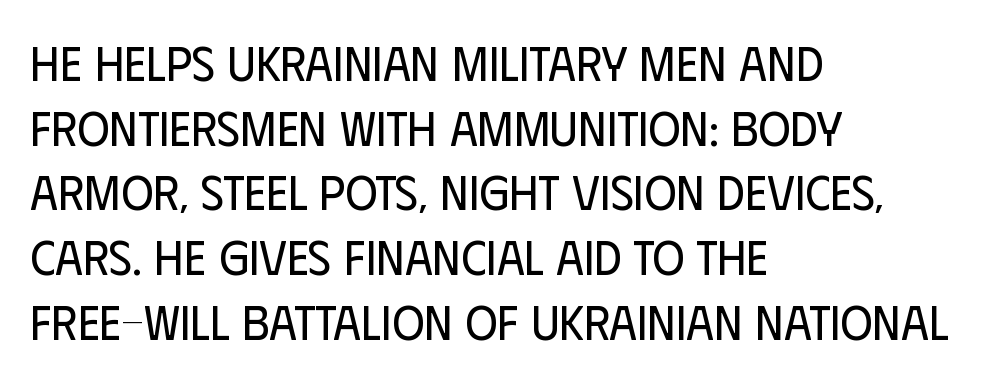
The tracking reads as untouched default to a designer's eye. Is the block centered? No — it sits flush against the left margin. Lines of text with bare space underneath. Is this a fixed-width face? No — the glyphs have proportional, varying widths. In terms of letterform style, serifs are entirely absent.
